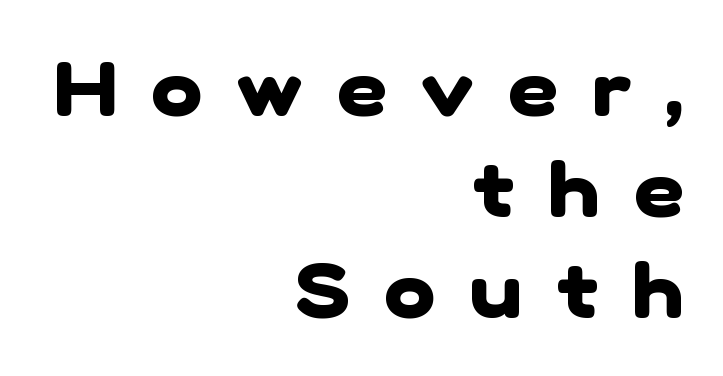
{"serif": "no", "bold": "yes", "weight": "heavy", "width": "normal", "stroke_contrast": "low", "x_height": "medium", "monospaced": "no", "underline": "no", "align": "right", "line_spacing": "normal", "line_spacing_ratio": 1.31, "letter_spacing": "wide", "letter_spacing_em": 0.45, "glyph_px": 77}
